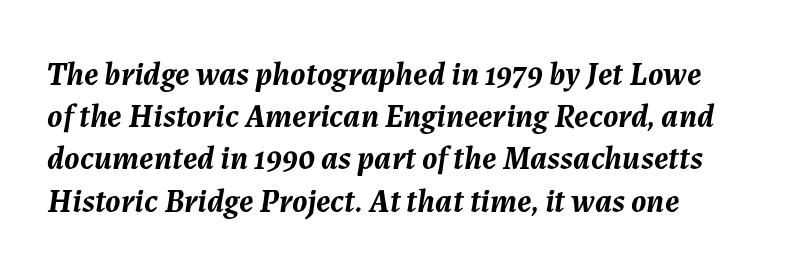
Quick note: underline off. How are the letters spaced? Ordinarily, with no added tracking. A full-strength bold gives these letters their thick strokes. There's an unmistakable incline to the writing here.
